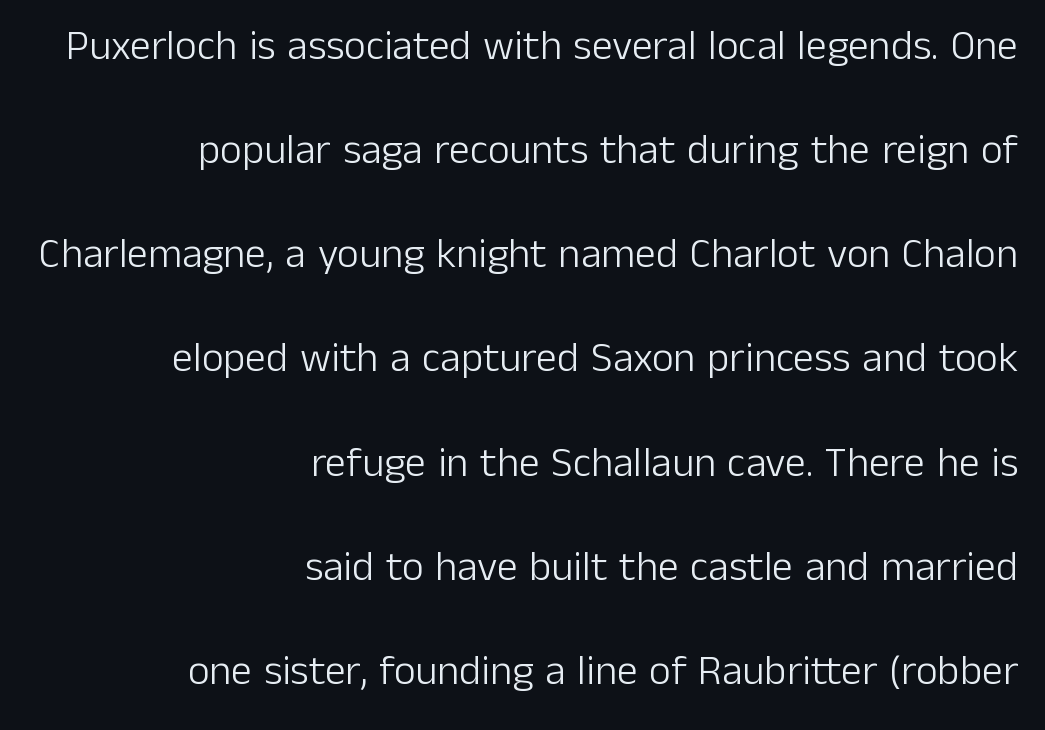
{"serif": "no", "italic": "no", "bold": "no", "weight": "light", "width": "normal", "stroke_contrast": "low", "x_height": "medium", "monospaced": "no", "underline": "no", "align": "right", "line_spacing": "loose", "line_spacing_ratio": 2.48, "letter_spacing": "normal", "letter_spacing_em": 0.0, "glyph_px": 42}
